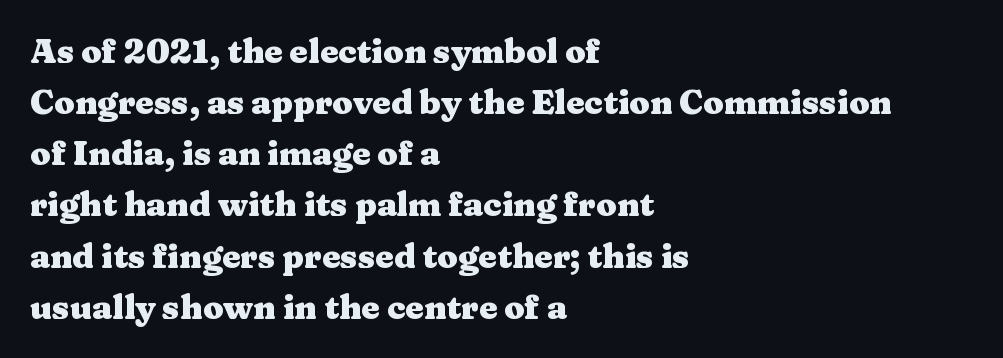
{"serif": "yes", "italic": "no", "bold": "yes", "weight": "heavy", "width": "wide", "stroke_contrast": "medium", "x_height": "medium", "monospaced": "no", "underline": "no", "align": "left", "line_spacing": "normal", "line_spacing_ratio": 1.55, "letter_spacing": "normal", "letter_spacing_em": 0.0, "glyph_px": 33}
